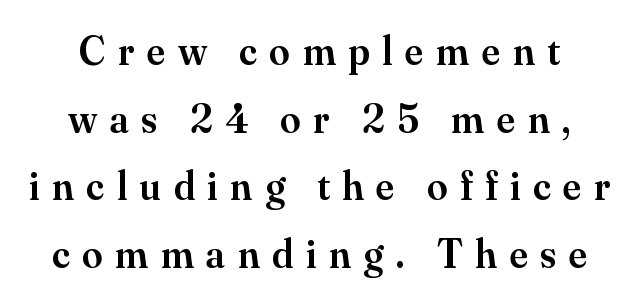
{"serif": "yes", "italic": "no", "bold": "semi", "weight": "semibold", "width": "normal", "stroke_contrast": "medium", "x_height": "small", "monospaced": "no", "underline": "no", "line_spacing": "normal", "line_spacing_ratio": 1.65, "letter_spacing": "wide", "letter_spacing_em": 0.31, "glyph_px": 41}
